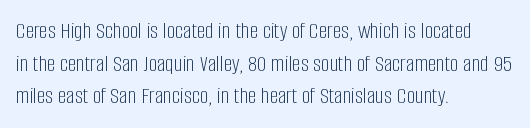
Q: Is the text bold? A: No.
Q: Is the text italic (slanted)? A: No, it is upright.
Q: Is the text underlined? A: No.
Q: How is the paragraph aligned? A: Left-aligned.
Q: Is the spacing between letters normal or unusually wide? A: Normal.
Q: Is the spacing between lines tight, normal or loose? A: Normal.
